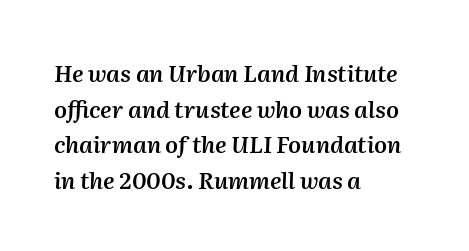
The image shows 23 px text type, italic (leaning right); set left-aligned, normal line spacing (1.55x), normal letter spacing, not underlined.
